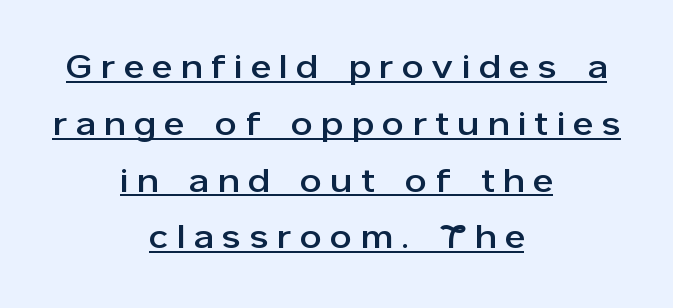
Q: Is the text italic (slanted)? A: No, it is upright.
Q: Is the typeface a serif or a sans-serif typeface? A: Sans-serif.
Q: Is the text underlined? A: Yes.
Q: How is the paragraph aligned? A: Centered.
Q: Is the spacing between letters normal or unusually wide? A: Unusually wide.
Q: Is the spacing between lines tight, normal or loose? A: Normal.
Q: Width (condensed, normal, or wide)? A: Normal.
Q: Stroke contrast? A: Low.
Q: x-height? A: Medium.
Q: Monospaced? A: No.
